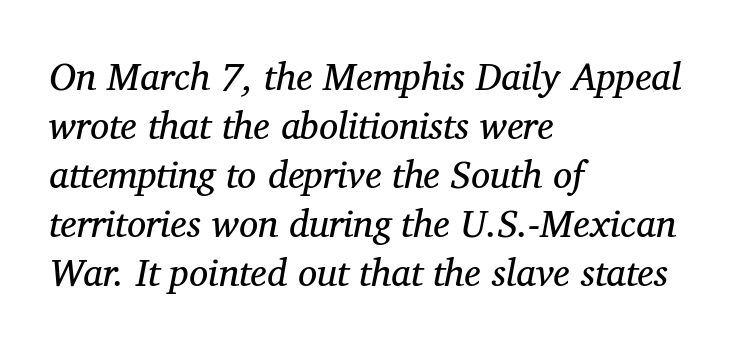
{"serif": "yes", "italic": "yes", "lean": "right", "slant_degrees": 11, "bold": "no", "weight": "regular", "width": "normal", "stroke_contrast": "medium", "x_height": "medium", "monospaced": "no", "underline": "no", "align": "left", "line_spacing": "normal", "line_spacing_ratio": 1.29, "letter_spacing": "normal", "letter_spacing_em": 0.0, "glyph_px": 38}
